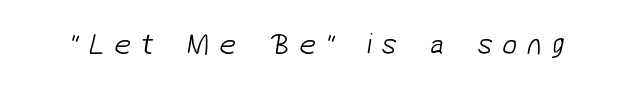
The image shows 30 px light sans-serif type; set unusually wide letter spacing (+0.32 em), not underlined; low stroke contrast and a medium x-height.
